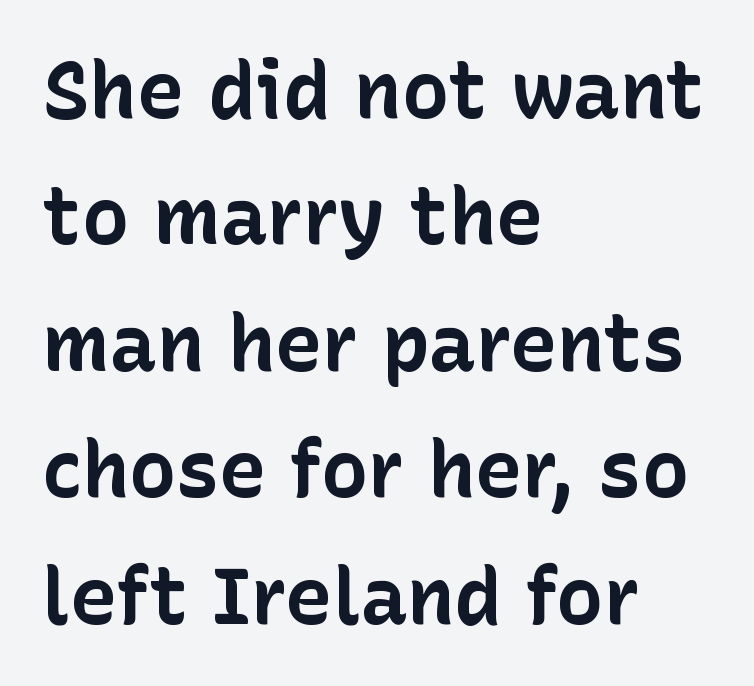
Q: Is the text bold? A: Yes.
Q: Is the text italic (slanted)? A: No, it is upright.
Q: Is the typeface a serif or a sans-serif typeface? A: Sans-serif.
Q: Is the text underlined? A: No.
Q: How is the paragraph aligned? A: Left-aligned.
Q: Is the spacing between letters normal or unusually wide? A: Normal.
Q: Is the spacing between lines tight, normal or loose? A: Normal.
Q: Width (condensed, normal, or wide)? A: Normal.
Q: Stroke contrast? A: Low.
Q: x-height? A: Medium.
Q: Monospaced? A: No.
